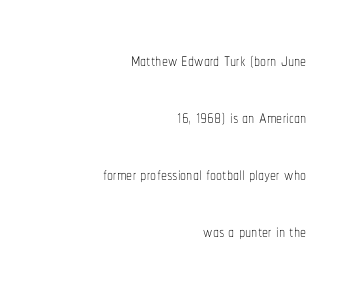
{"italic": "no", "bold": "no", "underline": "no", "align": "right", "line_spacing": "loose", "line_spacing_ratio": 2.37, "letter_spacing": "normal", "letter_spacing_em": 0.0, "glyph_px": 24}
